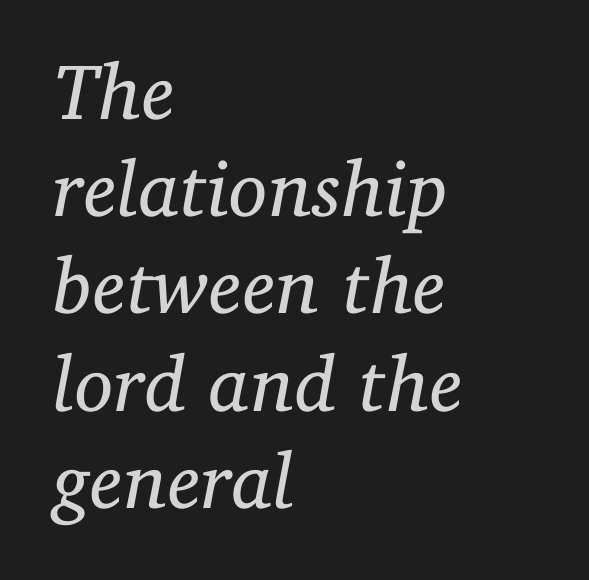
Q: Is the text bold? A: No.
Q: Is the text italic (slanted)? A: Yes, it leans right by about 11 degrees.
Q: Is the typeface a serif or a sans-serif typeface? A: Serif.
Q: Is the text underlined? A: No.
Q: How is the paragraph aligned? A: Left-aligned.
Q: Is the spacing between letters normal or unusually wide? A: Normal.
Q: Width (condensed, normal, or wide)? A: Normal.
Q: Stroke contrast? A: Low.
Q: x-height? A: Medium.
Q: Monospaced? A: No.
